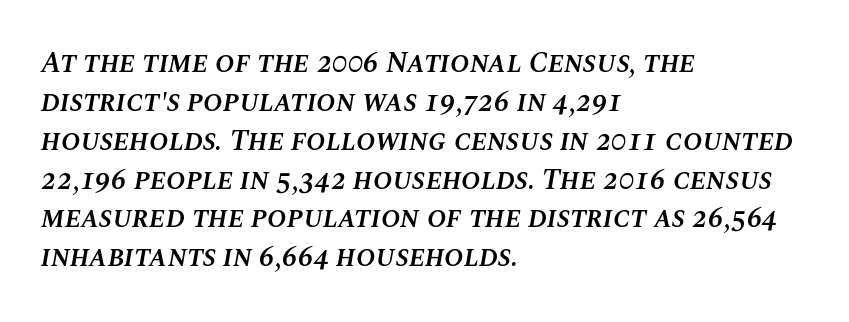
{"italic": "yes", "lean": "right", "slant_degrees": 10, "bold": "semi", "weight": "semibold", "width": "normal", "stroke_contrast": "medium", "x_height": "large", "monospaced": "no", "underline": "no", "align": "left", "line_spacing": "normal", "line_spacing_ratio": 1.34, "letter_spacing": "normal", "letter_spacing_em": 0.0, "glyph_px": 29}
